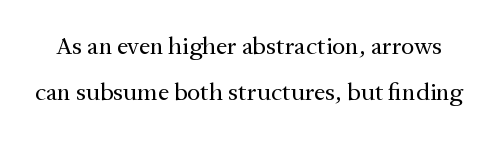
The image shows 25 px text type, upright; set line spacing 1.85x, normal letter spacing, not underlined.
